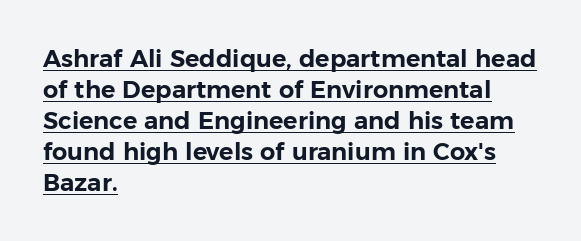
You could call the tracking neutral — neither tight nor loose. Interline gaps are of average width in this sample. Posture: vertical. If you drew a ruler down the left edge, every line would touch it. Every word sits above its own underline.
